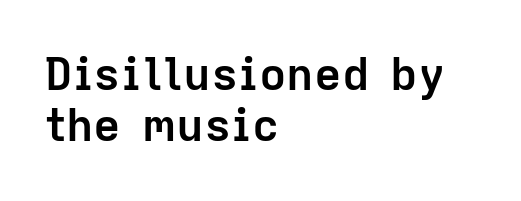
What's the leading like? Squeezed, with rows nearly overlapping. The type sits square on the baseline with zero lean. The letterforms sit shoulder to shoulder at normal distance. Note the varied advance widths — an 'i' is clearly narrower than an 'm'. A classic flush-left, rag-right setting is used for this passage.
